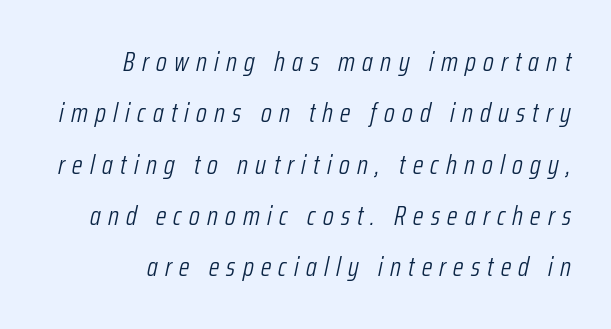
Q: Is the text bold? A: No.
Q: Is the text italic (slanted)? A: Yes, it leans right by about 12 degrees.
Q: Is the text underlined? A: No.
Q: How is the paragraph aligned? A: Right-aligned.
Q: Is the spacing between letters normal or unusually wide? A: Unusually wide.
Q: Is the spacing between lines tight, normal or loose? A: Loose.
